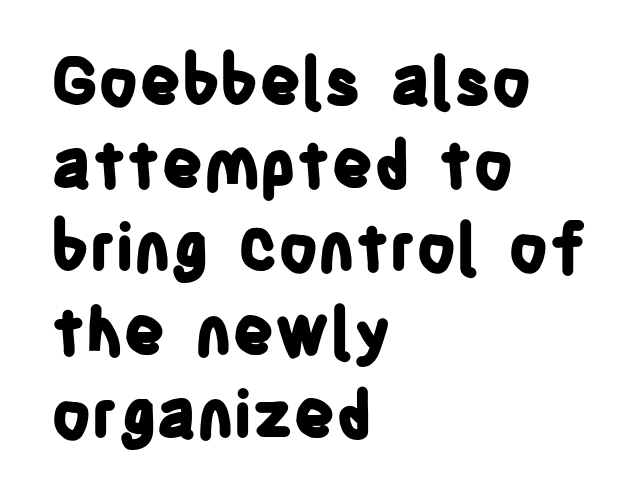
Varying glyph widths throughout — classic text-font behaviour. Every character sits straight up, as roman type does. Bare-footed words on every line. The typesetter chose a ragged-right arrangement here. Observe the ordinary spacing: letters are neighbours, not strangers.
